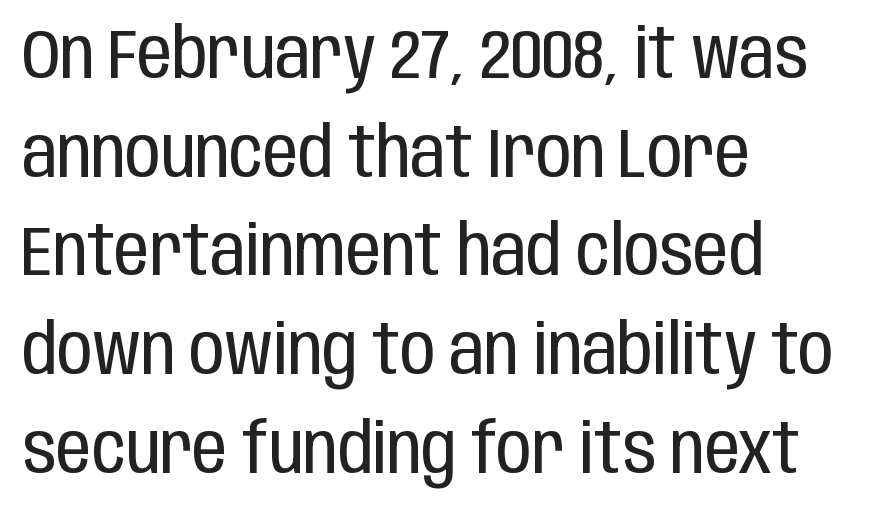
The image shows 70 px regular-weight, condensed sans-serif type, upright; set left-aligned, normal line spacing (1.41x), normal letter spacing, not underlined; low stroke contrast and a large x-height.
